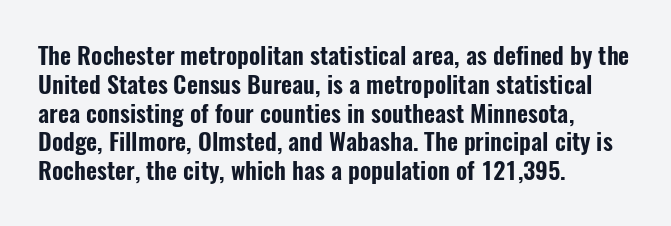
The image shows 24 px text type, upright; set left-aligned, line spacing 1.2x, normal letter spacing, not underlined.
